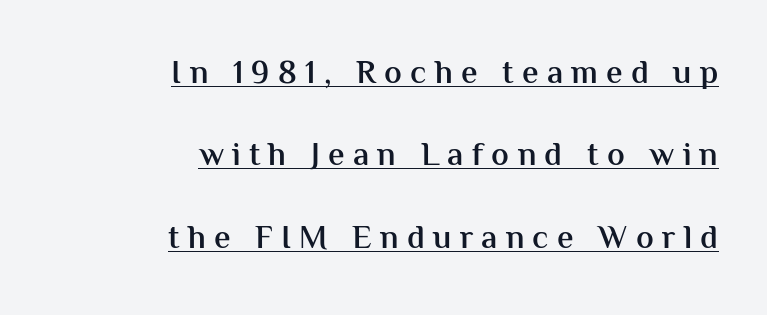
Q: Is the text bold? A: Semi-bold.
Q: Is the text italic (slanted)? A: No, it is upright.
Q: Is the typeface a serif or a sans-serif typeface? A: Sans-serif.
Q: Is the text underlined? A: Yes.
Q: How is the paragraph aligned? A: Right-aligned.
Q: Is the spacing between letters normal or unusually wide? A: Unusually wide.
Q: Is the spacing between lines tight, normal or loose? A: Loose.
Q: Width (condensed, normal, or wide)? A: Normal.
Q: Stroke contrast? A: Medium.
Q: x-height? A: Medium.
Q: Monospaced? A: No.
